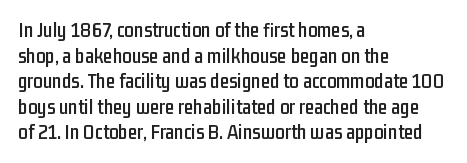
{"italic": "no", "underline": "no", "align": "left", "line_spacing_ratio": 1.22, "letter_spacing": "normal", "letter_spacing_em": 0.0, "glyph_px": 21}
